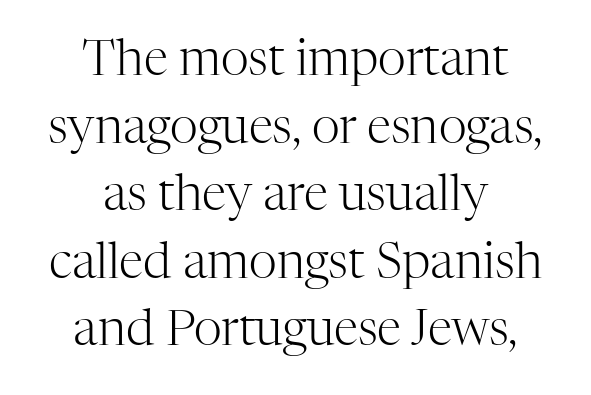
Q: Is the text bold? A: No.
Q: Is the text italic (slanted)? A: No, it is upright.
Q: Is the typeface a serif or a sans-serif typeface? A: Serif.
Q: Is the text underlined? A: No.
Q: How is the paragraph aligned? A: Centered.
Q: Is the spacing between letters normal or unusually wide? A: Normal.
Q: Is the spacing between lines tight, normal or loose? A: Normal.
Q: Width (condensed, normal, or wide)? A: Normal.
Q: Stroke contrast? A: High.
Q: x-height? A: Medium.
Q: Monospaced? A: No.
